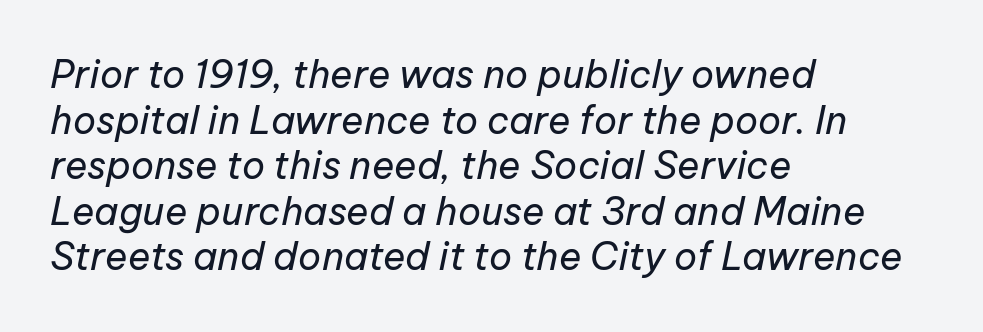
Q: Is the text bold? A: No.
Q: Is the text italic (slanted)? A: Yes, it leans right by about 12 degrees.
Q: Is the text underlined? A: No.
Q: How is the paragraph aligned? A: Left-aligned.
Q: Is the spacing between letters normal or unusually wide? A: Normal.
Q: Width (condensed, normal, or wide)? A: Normal.
Q: Stroke contrast? A: Low.
Q: x-height? A: Medium.
Q: Monospaced? A: No.
